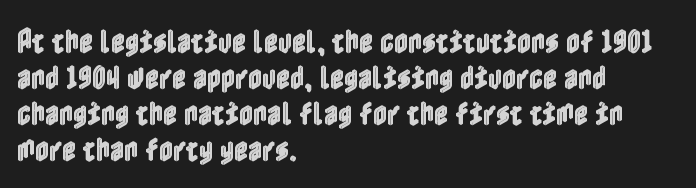
The image shows 27 px text type, upright; set left-aligned, normal line spacing (1.33x), normal letter spacing, not underlined.
